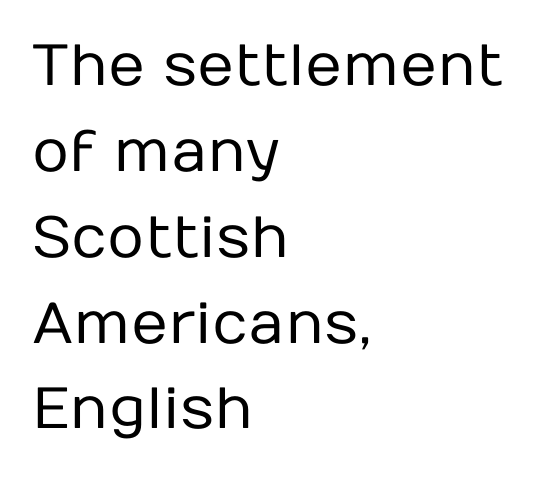
{"serif": "no", "italic": "no", "bold": "no", "weight": "regular", "width": "normal", "stroke_contrast": "low", "x_height": "medium", "monospaced": "no", "underline": "no", "align": "left", "line_spacing": "normal", "line_spacing_ratio": 1.48, "letter_spacing": "normal", "letter_spacing_em": 0.0, "glyph_px": 58}
